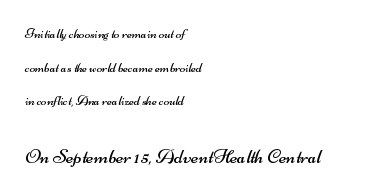
The gaps between neighbouring characters are ordinary and unremarkable. Note: smaller setting up top, larger setting below. In CSS terms this would be text-align: left. The line-height multiplier appears high, well above default. Check under the words: just untouched page.
